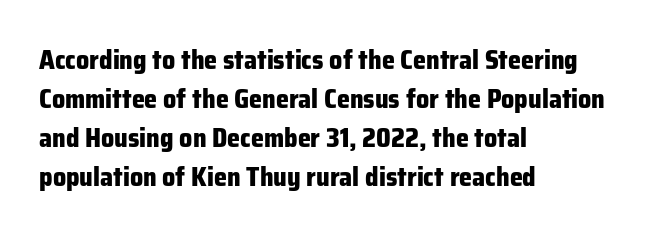
Successive baselines arrive at the customary interval. Nope, not italic — everything's standing straight. Stroke thickness is high; the sample reads as a true bold. Line starts are locked; line ends wander. Clear beneath every line of the passage. The line texture is even and compact thanks to regular tracking.
